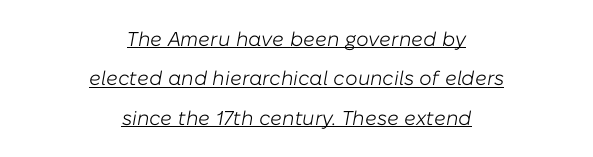
{"italic": "yes", "lean": "right", "slant_degrees": 10, "bold": "no", "underline": "yes", "align": "center", "line_spacing": "loose", "line_spacing_ratio": 1.97, "letter_spacing": "normal", "letter_spacing_em": 0.0, "glyph_px": 20}
